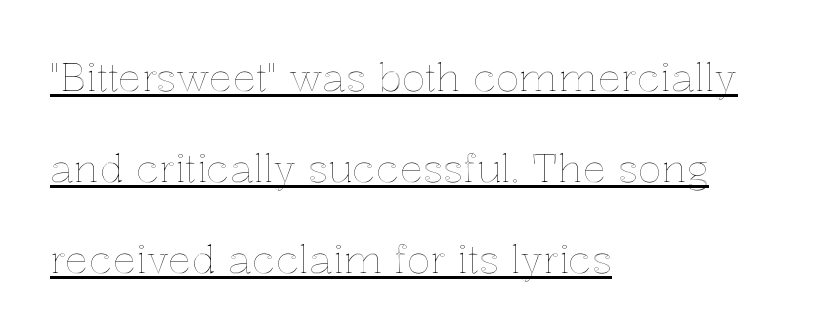
Q: Is the text italic (slanted)? A: No, it is upright.
Q: Is the text underlined? A: Yes.
Q: How is the paragraph aligned? A: Left-aligned.
Q: Is the spacing between letters normal or unusually wide? A: Normal.
Q: Is the spacing between lines tight, normal or loose? A: Loose.
Q: Width (condensed, normal, or wide)? A: Normal.
Q: x-height? A: Medium.
Q: Monospaced? A: No.
